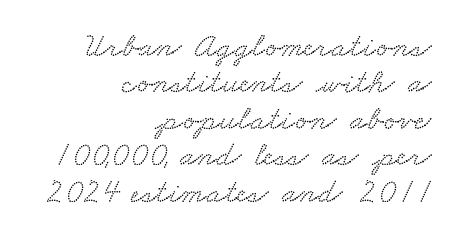
Q: Is the typeface a serif or a sans-serif typeface? A: Serif.
Q: Is the text underlined? A: No.
Q: How is the paragraph aligned? A: Right-aligned.
Q: Is the spacing between letters normal or unusually wide? A: Normal.
Q: Is the spacing between lines tight, normal or loose? A: Tight.
Q: Width (condensed, normal, or wide)? A: Wide.
Q: Stroke contrast? A: Low.
Q: x-height? A: Small.
Q: Monospaced? A: No.
